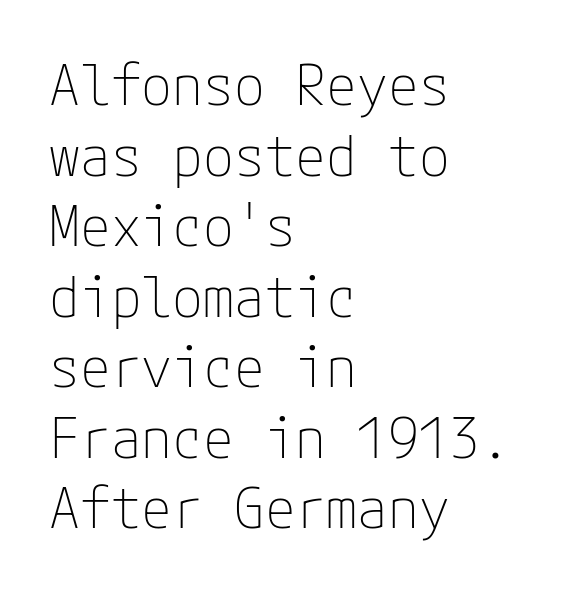
{"serif": "no", "italic": "no", "bold": "no", "weight": "thin", "width": "normal", "stroke_contrast": "low", "x_height": "medium", "underline": "no", "align": "left", "line_spacing": "normal", "line_spacing_ratio": 1.26, "letter_spacing": "normal", "letter_spacing_em": 0.0, "glyph_px": 56}
